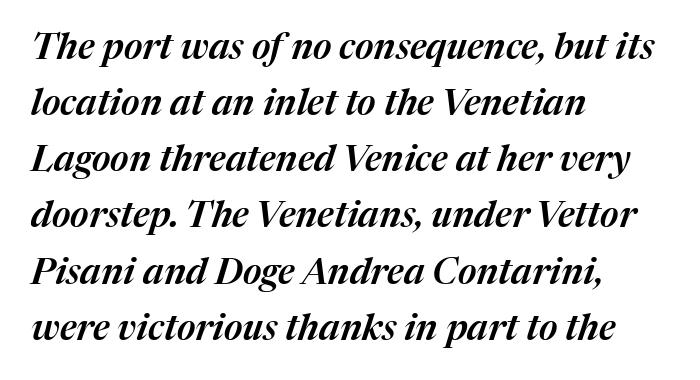
The image shows 36 px text type, italic (leaning right); set left-aligned, normal line spacing (1.56x), normal letter spacing, not underlined; medium stroke contrast and a medium x-height.
